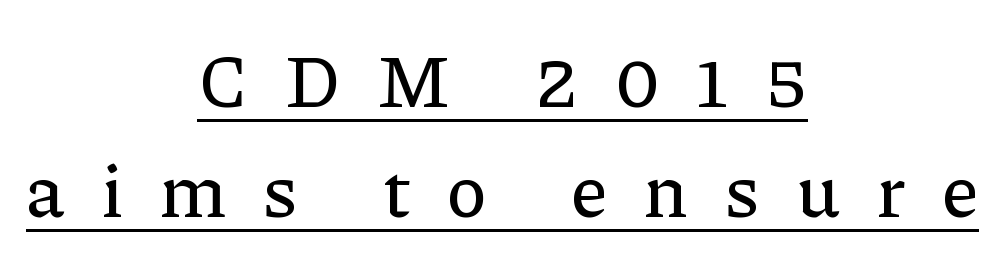
The image shows 75 px serif type, upright; set centered, normal line spacing (1.47x), unusually wide letter spacing (+0.49 em), underlined; low stroke contrast and a medium x-height.
